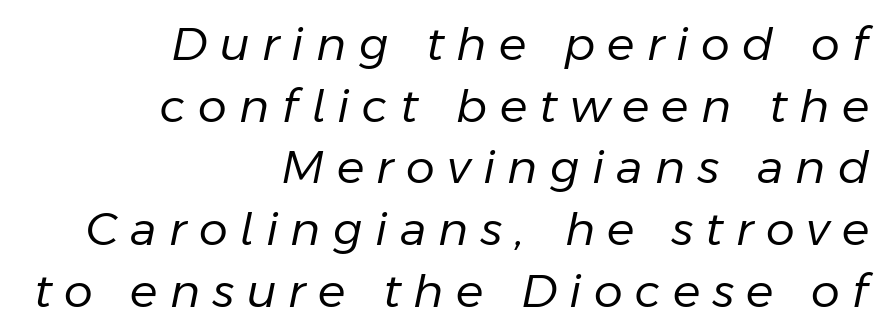
The image shows 46 px regular-weight type, italic (leaning right); set right-aligned, normal line spacing (1.34x), unusually wide letter spacing (+0.27 em), not underlined; low stroke contrast and a medium x-height.
